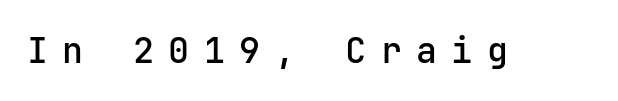
Q: Is the text italic (slanted)? A: No, it is upright.
Q: Is the typeface a serif or a sans-serif typeface? A: Sans-serif.
Q: Is the text underlined? A: No.
Q: Is the spacing between letters normal or unusually wide? A: Unusually wide.
Q: Width (condensed, normal, or wide)? A: Normal.
Q: Stroke contrast? A: Low.
Q: x-height? A: Medium.
Q: Monospaced? A: Yes.
